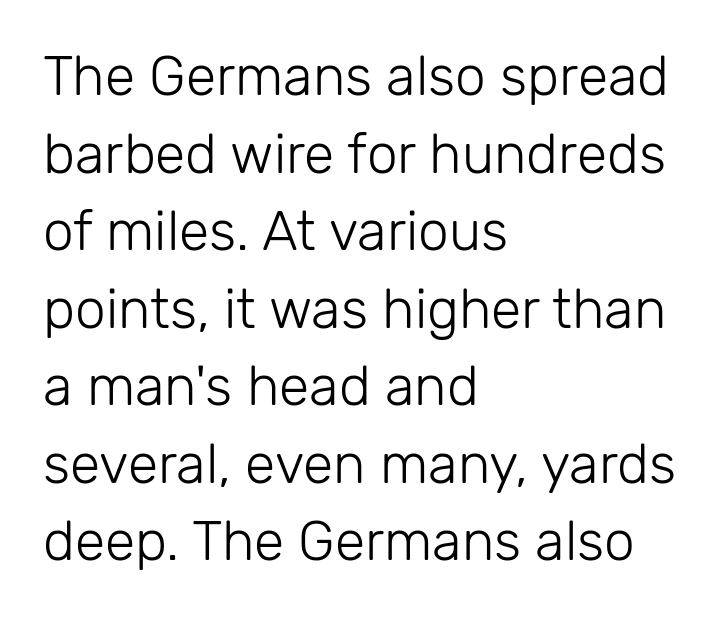
The image shows 55 px light sans-serif type, upright; set left-aligned, normal line spacing (1.41x), normal letter spacing, not underlined; low stroke contrast and a medium x-height.
